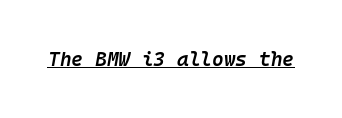
Q: Is the text bold? A: Semi-bold.
Q: Is the text italic (slanted)? A: Yes, it leans right by about 10 degrees.
Q: Is the text underlined? A: Yes.
Q: Is the spacing between letters normal or unusually wide? A: Normal.
